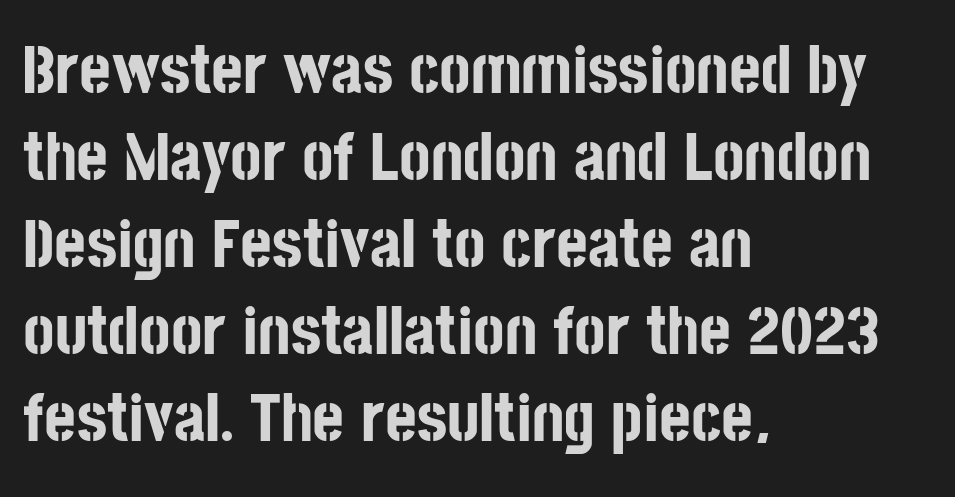
The image shows 68 px bold, condensed sans-serif type, upright; set left-aligned, normal line spacing (1.28x), normal letter spacing, not underlined; low stroke contrast and a large x-height.
